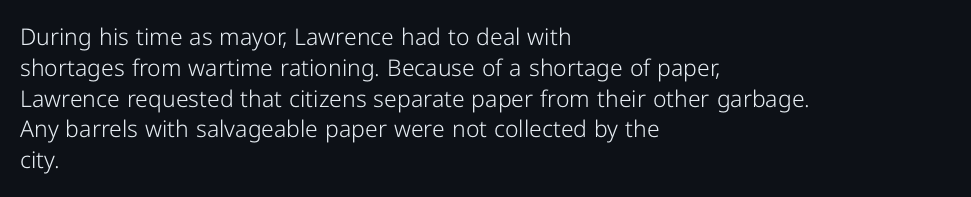
The image shows 23 px text type, upright; set left-aligned, normal line spacing (1.34x), normal letter spacing, not underlined.
